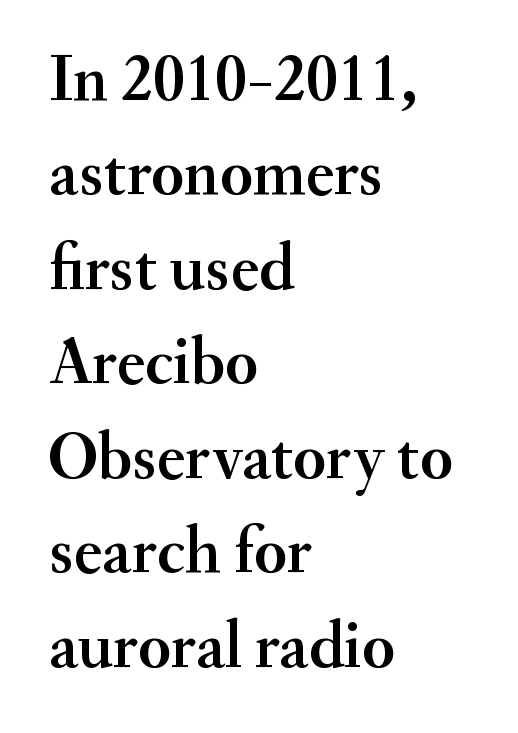
You can tell it's not italic because the verticals are truly vertical. The face used here is seriffed, in the tradition of book romans. The leading is moderate, giving the passage an even texture. You could not count columns in this text — the font is proportionally spaced.
